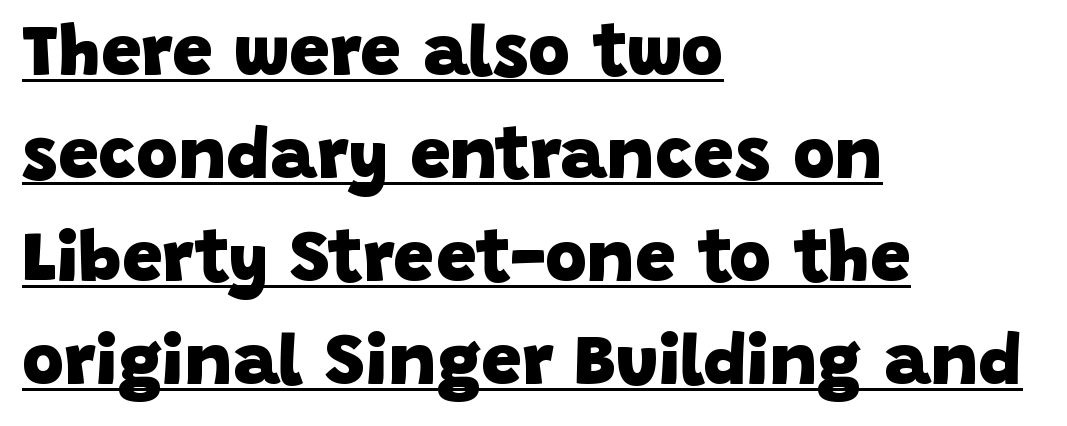
Q: Is the text bold? A: Yes.
Q: Is the typeface a serif or a sans-serif typeface? A: Sans-serif.
Q: Is the text underlined? A: Yes.
Q: How is the paragraph aligned? A: Left-aligned.
Q: Is the spacing between letters normal or unusually wide? A: Normal.
Q: Is the spacing between lines tight, normal or loose? A: Normal.
Q: Width (condensed, normal, or wide)? A: Normal.
Q: Stroke contrast? A: Low.
Q: x-height? A: Large.
Q: Monospaced? A: No.
